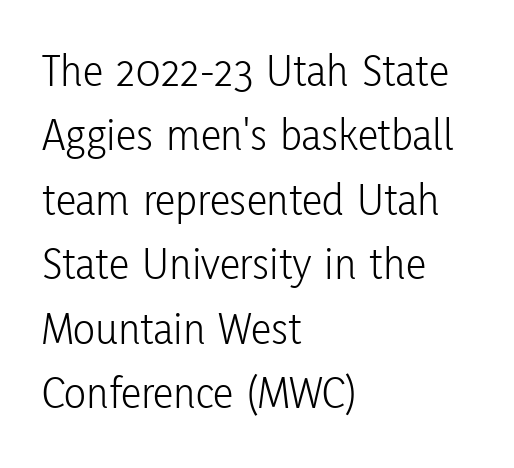
{"serif": "no", "italic": "no", "bold": "no", "weight": "light", "width": "condensed", "stroke_contrast": "low", "x_height": "medium", "monospaced": "no", "underline": "no", "align": "left", "line_spacing": "normal", "line_spacing_ratio": 1.4, "letter_spacing": "normal", "letter_spacing_em": 0.0, "glyph_px": 46}
